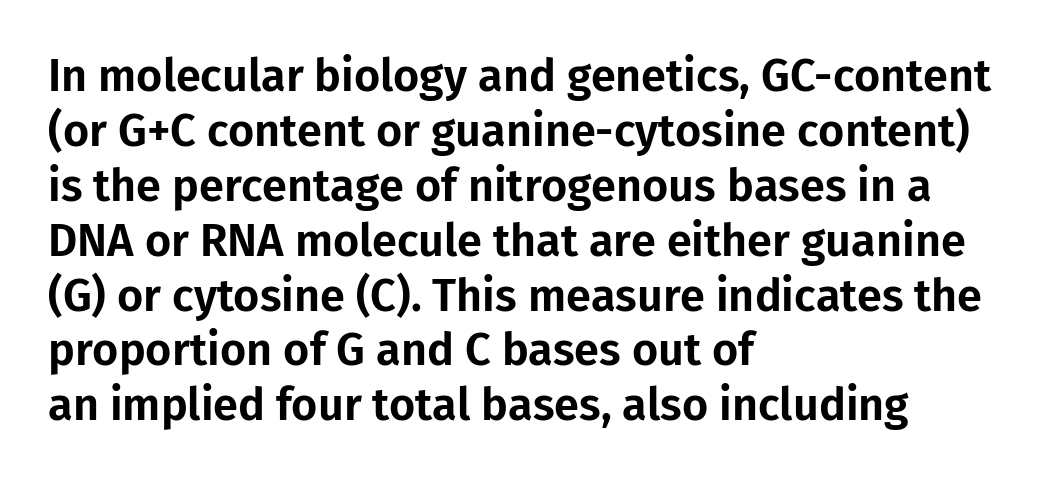
The image shows 45 px sans-serif type, upright; set left-aligned, line spacing 1.22x, normal letter spacing, not underlined; low stroke contrast and a medium x-height.
